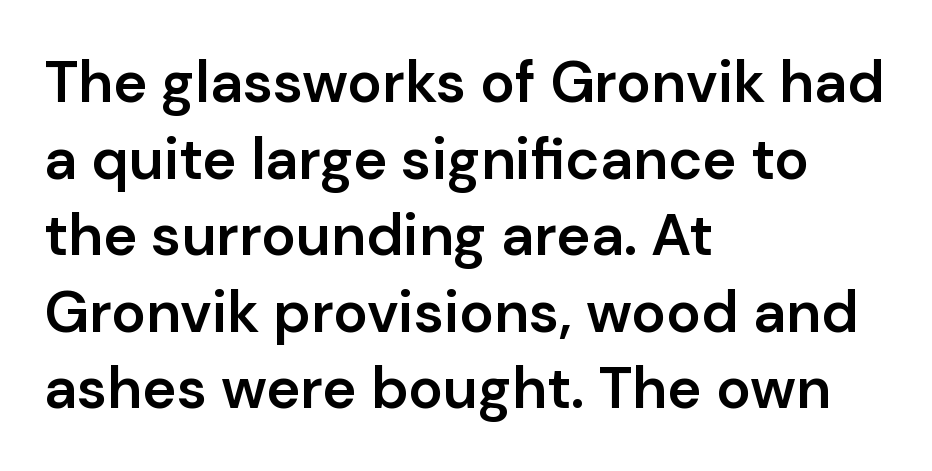
The words here are not underlined. The face used here is proportionally spaced, like ordinary book or web type. Rows of type keep a routine distance in the vertical direction. Type style note: lacks serifs.
